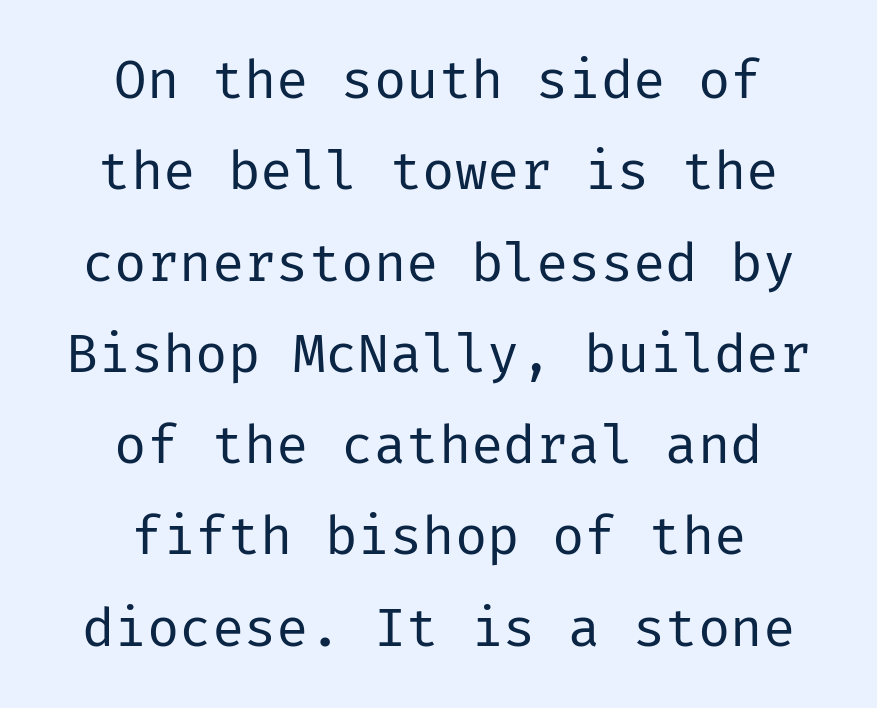
Baseline-to-baseline distance is the conventional proportion of letter height. Stroke mass is kept to a normal reading level or below. The text was rendered using a sans face with plain stroke endings. Short and long lines alike share a common midpoint.
